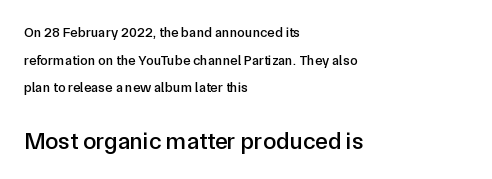
Q: Is the text italic (slanted)? A: No, it is upright.
Q: Is the text underlined? A: No.
Q: How is the paragraph aligned? A: Left-aligned.
Q: Is the spacing between letters normal or unusually wide? A: Normal.
Q: Is the spacing between lines tight, normal or loose? A: Loose.
Q: Which block of text is set in a larger size, the first (top) or the second (bottom)? A: The second (bottom) one.
